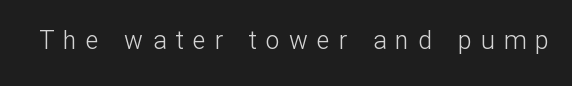
{"italic": "no", "bold": "no", "underline": "no", "letter_spacing": "wide", "letter_spacing_em": 0.37, "glyph_px": 25}
